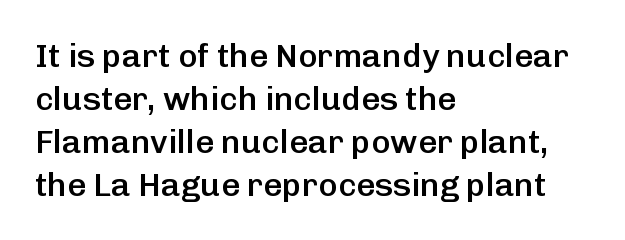
{"serif": "no", "italic": "no", "bold": "semi", "weight": "semibold", "width": "normal", "stroke_contrast": "low", "x_height": "medium", "monospaced": "no", "underline": "no", "align": "left", "line_spacing": "normal", "line_spacing_ratio": 1.3, "letter_spacing": "normal", "letter_spacing_em": 0.0, "glyph_px": 33}
